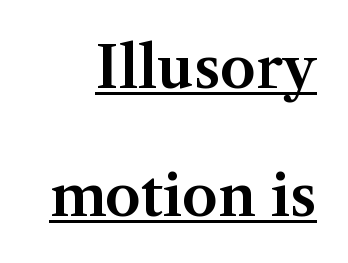
Q: Is the text italic (slanted)? A: No, it is upright.
Q: Is the typeface a serif or a sans-serif typeface? A: Serif.
Q: Is the text underlined? A: Yes.
Q: How is the paragraph aligned? A: Right-aligned.
Q: Is the spacing between letters normal or unusually wide? A: Normal.
Q: Is the spacing between lines tight, normal or loose? A: Loose.
Q: Width (condensed, normal, or wide)? A: Normal.
Q: Stroke contrast? A: Medium.
Q: x-height? A: Medium.
Q: Monospaced? A: No.
